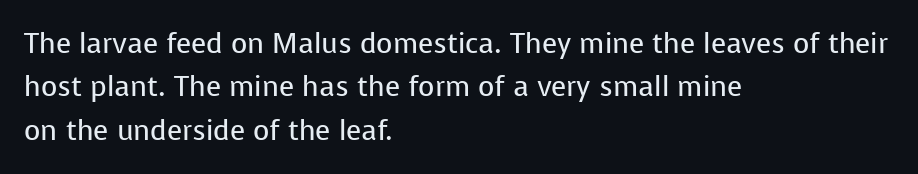
Q: Is the text bold? A: No.
Q: Is the text italic (slanted)? A: No, it is upright.
Q: Is the typeface a serif or a sans-serif typeface? A: Sans-serif.
Q: Is the text underlined? A: No.
Q: How is the paragraph aligned? A: Left-aligned.
Q: Is the spacing between letters normal or unusually wide? A: Normal.
Q: Is the spacing between lines tight, normal or loose? A: Normal.
Q: Width (condensed, normal, or wide)? A: Normal.
Q: Stroke contrast? A: Low.
Q: x-height? A: Medium.
Q: Monospaced? A: No.
